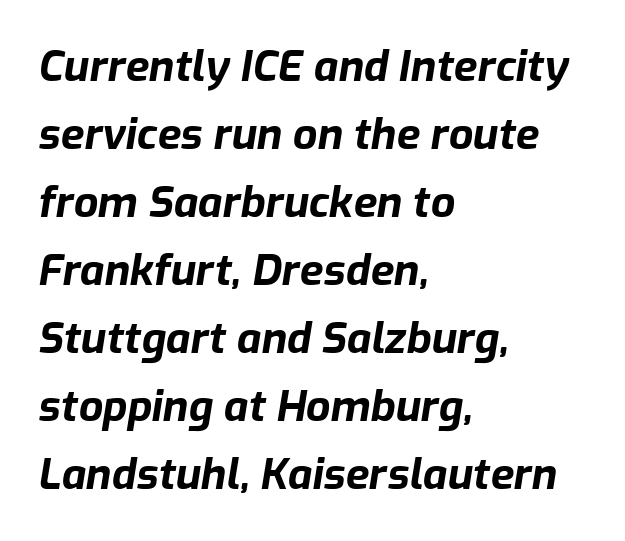
{"italic": "yes", "lean": "right", "slant_degrees": 9, "bold": "yes", "weight": "bold", "width": "normal", "stroke_contrast": "low", "x_height": "medium", "monospaced": "no", "underline": "no", "align": "left", "line_spacing": "normal", "line_spacing_ratio": 1.58, "letter_spacing": "normal", "letter_spacing_em": 0.0, "glyph_px": 43}
